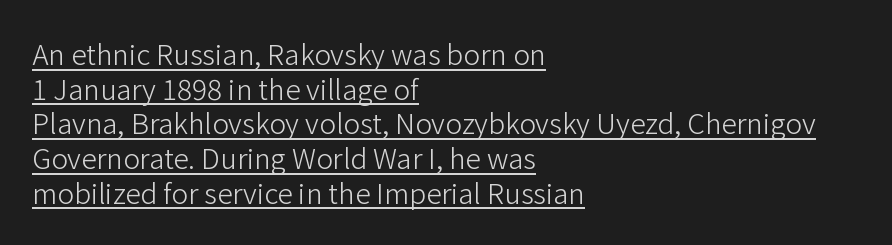
Varying glyph widths throughout — classic text-font behaviour. This sample uses an upright cut, with every glyph sitting square on the baseline. Tracking value appears to be zero — textbook default spacing. Underlined type. The strokes carry an ordinary text weight at most. Casual observation: everything's shoved over to the left.
